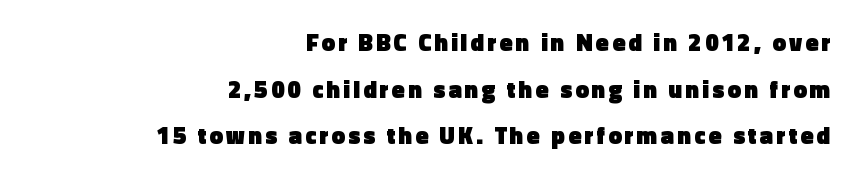
The passage shown is emphatically bold. The paragraph has a hard right edge and a soft left edge. Horizontal bands of white between lines are thick stripes. Honestly, there is no underline to notice here at all.
